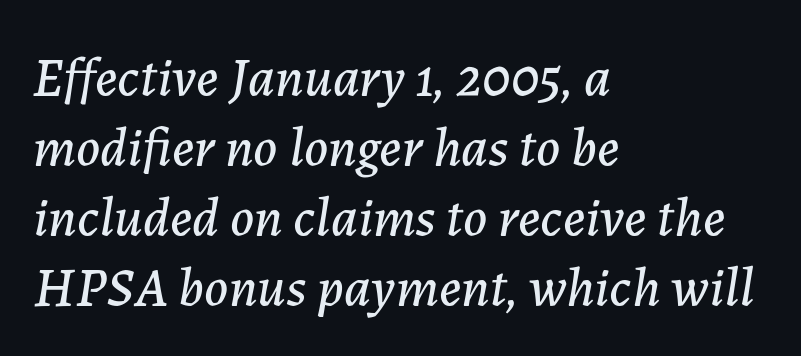
The image shows 55 px text type, italic (leaning right); set left-aligned, normal line spacing (1.27x), normal letter spacing, not underlined; low stroke contrast and a medium x-height.
